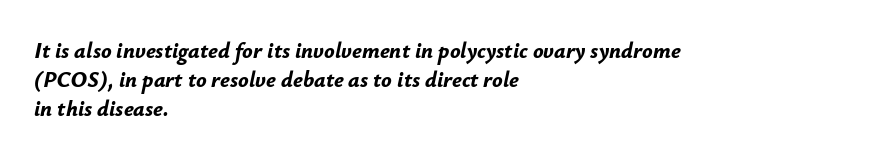
Q: Is the text bold? A: Yes.
Q: Is the text italic (slanted)? A: Yes, it leans right by about 12 degrees.
Q: Is the text underlined? A: No.
Q: How is the paragraph aligned? A: Left-aligned.
Q: Is the spacing between letters normal or unusually wide? A: Normal.
Q: Is the spacing between lines tight, normal or loose? A: Normal.
